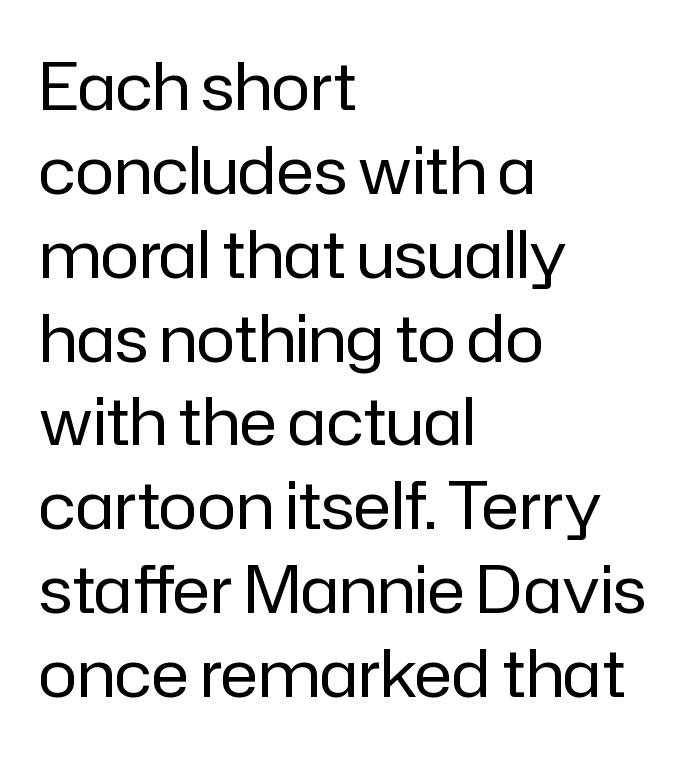
Q: Is the text bold? A: No.
Q: Is the text italic (slanted)? A: No, it is upright.
Q: Is the typeface a serif or a sans-serif typeface? A: Sans-serif.
Q: Is the text underlined? A: No.
Q: How is the paragraph aligned? A: Left-aligned.
Q: Is the spacing between letters normal or unusually wide? A: Normal.
Q: Is the spacing between lines tight, normal or loose? A: Normal.
Q: Width (condensed, normal, or wide)? A: Normal.
Q: Stroke contrast? A: Low.
Q: x-height? A: Medium.
Q: Monospaced? A: No.
